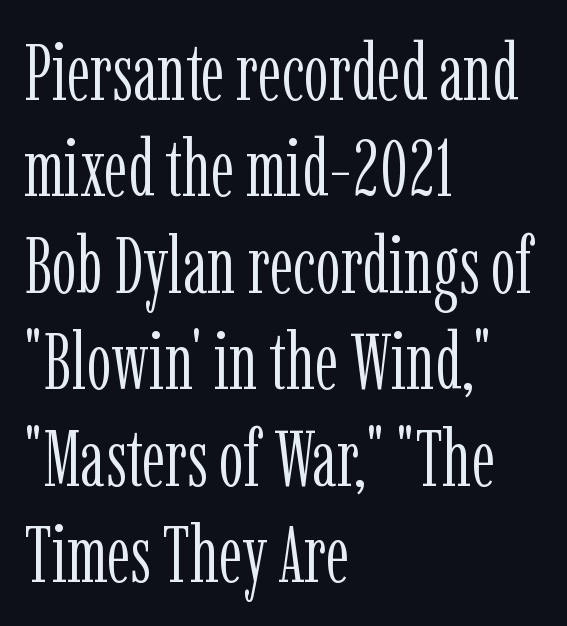
Does the type have serifs? Yes, each stem ends in a small foot. Note the varied advance widths — an 'i' is clearly narrower than an 'm'. Horizontal alignment here is leftward, the default for most running prose. Decoration check: the copy has no underline.
